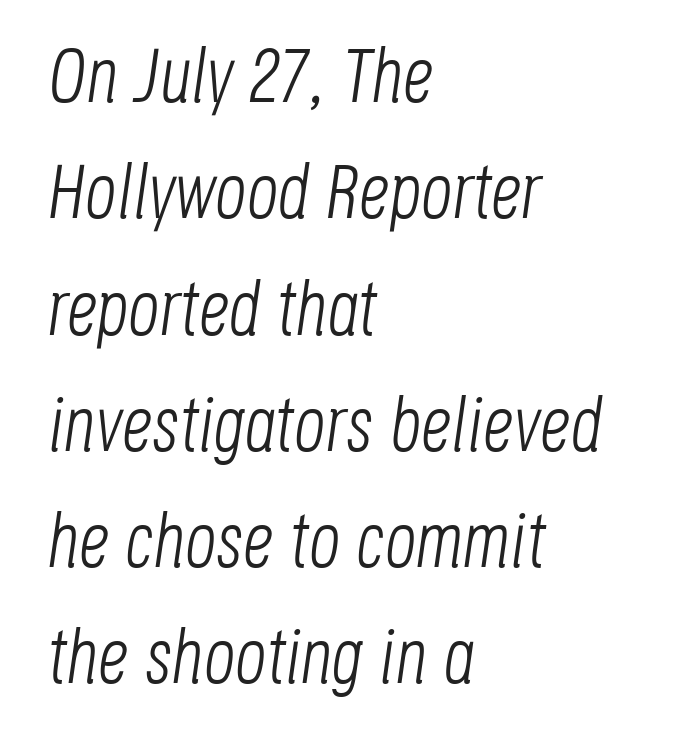
Each stroke keeps to a modest, everyday thickness or less. The baseline area is clear. Spacing between characters is what you'd get straight out of the box. Leftover space on each line is placed entirely after the last word.
